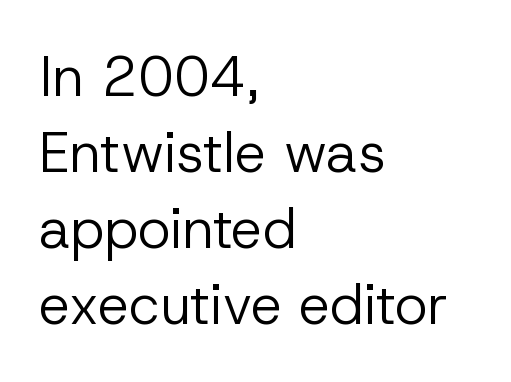
Q: Is the text bold? A: No.
Q: Is the text italic (slanted)? A: No, it is upright.
Q: Is the typeface a serif or a sans-serif typeface? A: Sans-serif.
Q: Is the text underlined? A: No.
Q: How is the paragraph aligned? A: Left-aligned.
Q: Is the spacing between letters normal or unusually wide? A: Normal.
Q: Is the spacing between lines tight, normal or loose? A: Normal.
Q: Width (condensed, normal, or wide)? A: Normal.
Q: Stroke contrast? A: Low.
Q: x-height? A: Medium.
Q: Monospaced? A: No.
